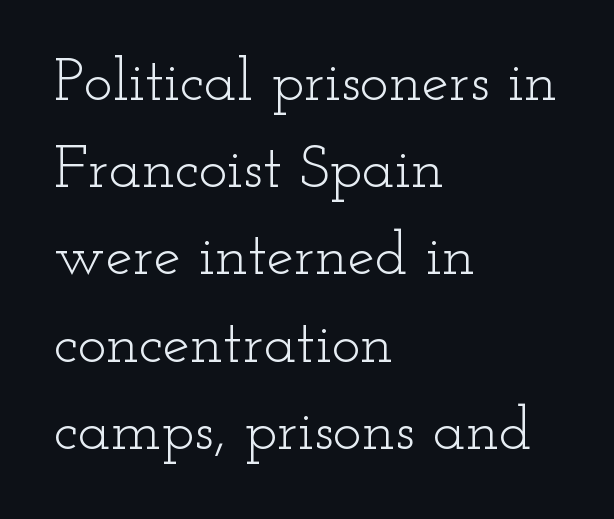
{"serif": "yes", "italic": "no", "bold": "no", "weight": "light", "width": "wide", "stroke_contrast": "low", "x_height": "small", "monospaced": "no", "underline": "no", "align": "left", "line_spacing": "normal", "line_spacing_ratio": 1.43, "letter_spacing": "normal", "letter_spacing_em": 0.0, "glyph_px": 61}
